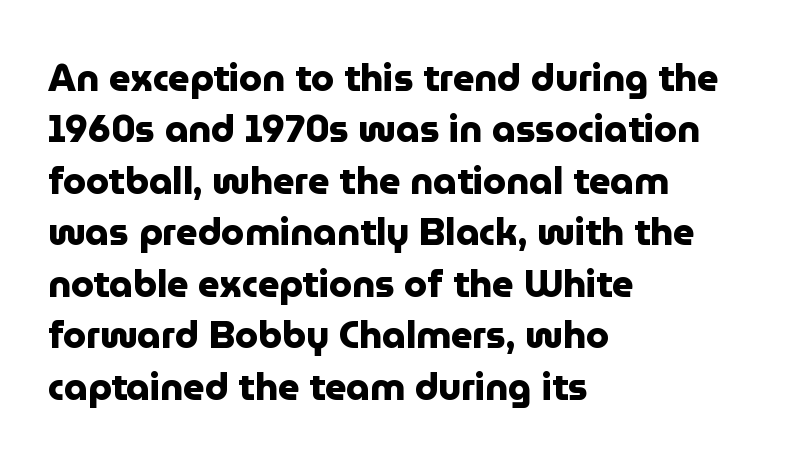
{"serif": "no", "italic": "no", "bold": "yes", "weight": "heavy", "width": "normal", "stroke_contrast": "low", "x_height": "medium", "monospaced": "no", "underline": "no", "align": "left", "line_spacing": "normal", "line_spacing_ratio": 1.39, "letter_spacing": "normal", "letter_spacing_em": 0.0, "glyph_px": 37}
